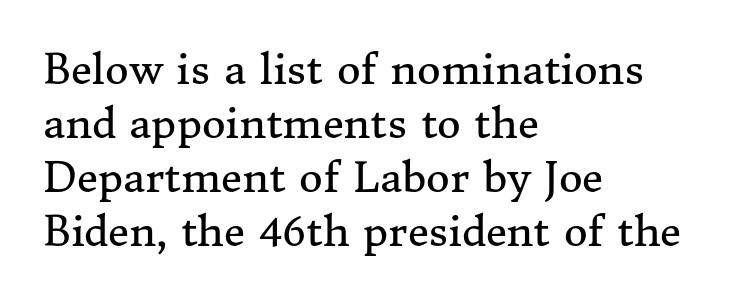
The image shows 41 px regular-weight serif type, upright; set left-aligned, normal line spacing (1.32x), normal letter spacing, not underlined; medium stroke contrast and a medium x-height.
